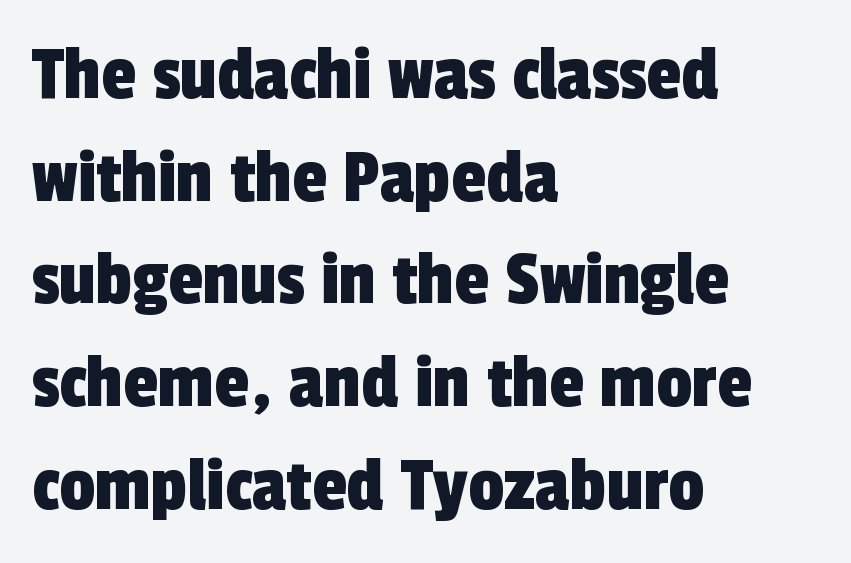
Note: no serifs on the glyphs. Is this a fixed-width face? No — the glyphs have proportional, varying widths. Leading matches the norm, producing a regular column. Glance below the letters and you will spot only blank space. A classic flush-left, rag-right setting is used for this passage. In terms of letterspacing, this is plain default setting.
